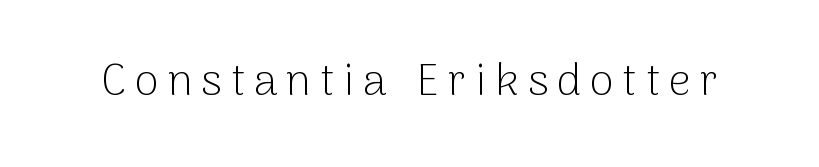
Q: Is the text bold? A: No.
Q: Is the text italic (slanted)? A: No, it is upright.
Q: Is the typeface a serif or a sans-serif typeface? A: Sans-serif.
Q: Is the text underlined? A: No.
Q: Is the spacing between letters normal or unusually wide? A: Unusually wide.
Q: Width (condensed, normal, or wide)? A: Normal.
Q: Stroke contrast? A: Low.
Q: x-height? A: Medium.
Q: Monospaced? A: No.
